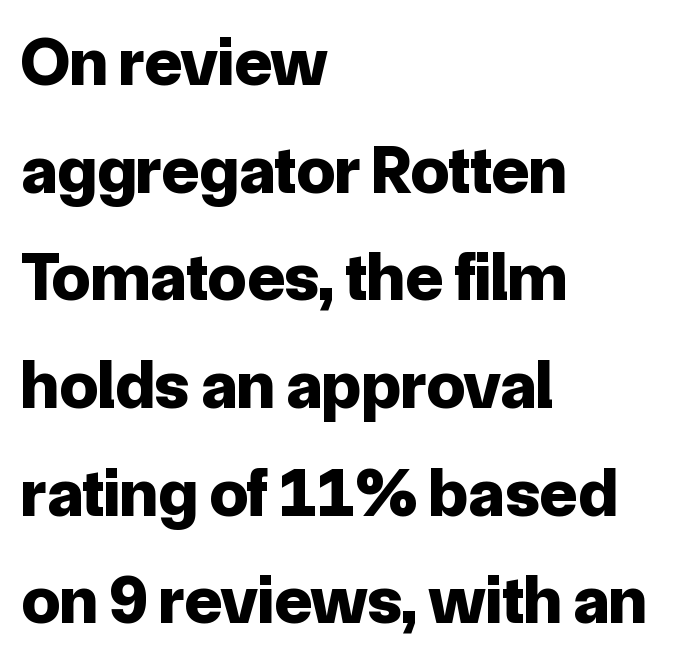
The image shows 69 px bold sans-serif type, upright; set left-aligned, normal line spacing (1.56x), normal letter spacing, not underlined; low stroke contrast and a medium x-height.
